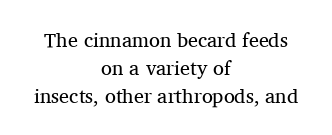
Q: Is the text bold? A: No.
Q: Is the text italic (slanted)? A: No, it is upright.
Q: Is the text underlined? A: No.
Q: How is the paragraph aligned? A: Centered.
Q: Is the spacing between letters normal or unusually wide? A: Normal.
Q: Is the spacing between lines tight, normal or loose? A: Normal.
